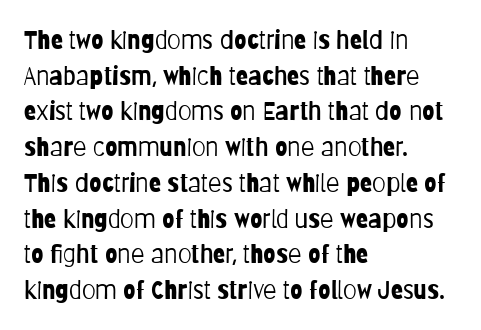
Q: Is the text bold? A: No.
Q: Is the text italic (slanted)? A: No, it is upright.
Q: Is the text underlined? A: No.
Q: How is the paragraph aligned? A: Left-aligned.
Q: Is the spacing between letters normal or unusually wide? A: Normal.
Q: Is the spacing between lines tight, normal or loose? A: Normal.
